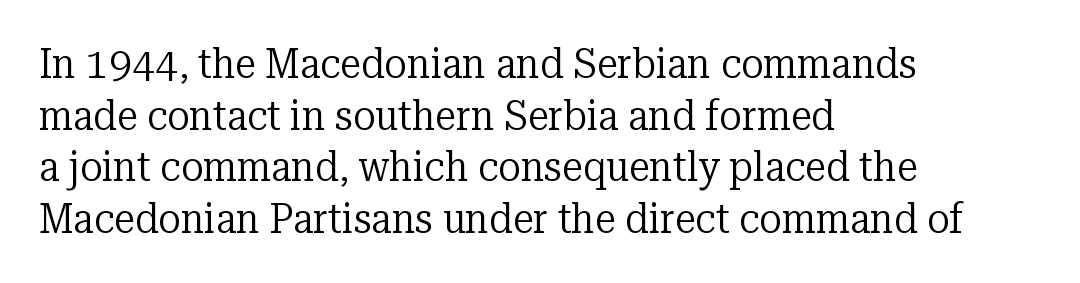
Q: Is the text bold? A: No.
Q: Is the text italic (slanted)? A: No, it is upright.
Q: Is the typeface a serif or a sans-serif typeface? A: Serif.
Q: Is the text underlined? A: No.
Q: How is the paragraph aligned? A: Left-aligned.
Q: Is the spacing between letters normal or unusually wide? A: Normal.
Q: Width (condensed, normal, or wide)? A: Normal.
Q: Stroke contrast? A: Low.
Q: x-height? A: Medium.
Q: Monospaced? A: No.
